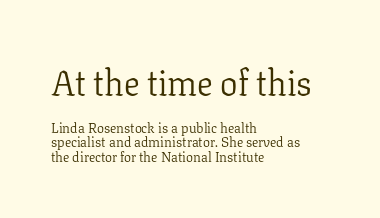
Q: Is the text bold? A: No.
Q: Is the text italic (slanted)? A: No, it is upright.
Q: Is the typeface a serif or a sans-serif typeface? A: Serif.
Q: Is the text underlined? A: No.
Q: How is the paragraph aligned? A: Left-aligned.
Q: Is the spacing between letters normal or unusually wide? A: Normal.
Q: Is the spacing between lines tight, normal or loose? A: Tight.
Q: Which block of text is set in a larger size, the first (top) or the second (bottom)? A: The first (top) one.
Q: Width (condensed, normal, or wide)? A: Normal.
Q: Stroke contrast? A: Low.
Q: x-height? A: Medium.
Q: Monospaced? A: No.
